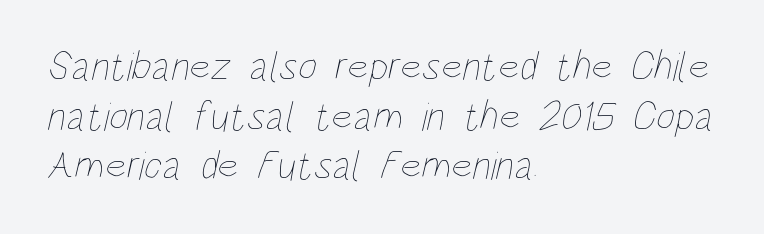
A student would call this left alignment; a typographer would say flush left, rag right. Spacing between characters is what you'd get straight out of the box. Varying glyph widths throughout — classic text-font behaviour. A light-to-regular cut is what we see here.
